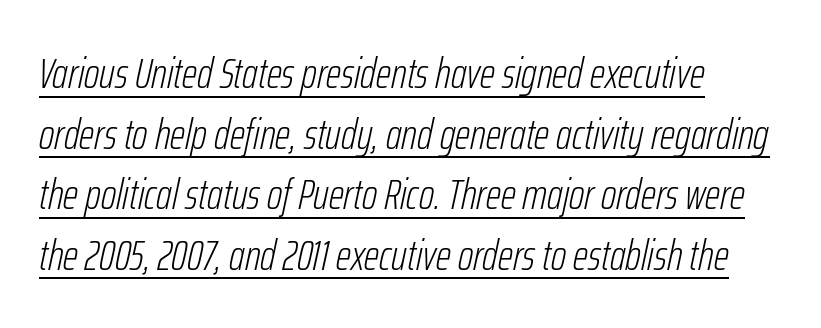
Whoever set this chose a conventional vertical rhythm. The lines in this sample share a left origin and differ only in where they stop. Bold? No — there's no thickening of the strokes. Note the varied advance widths — an 'i' is clearly narrower than an 'm'. The gaps between neighbouring characters are ordinary and unremarkable.
